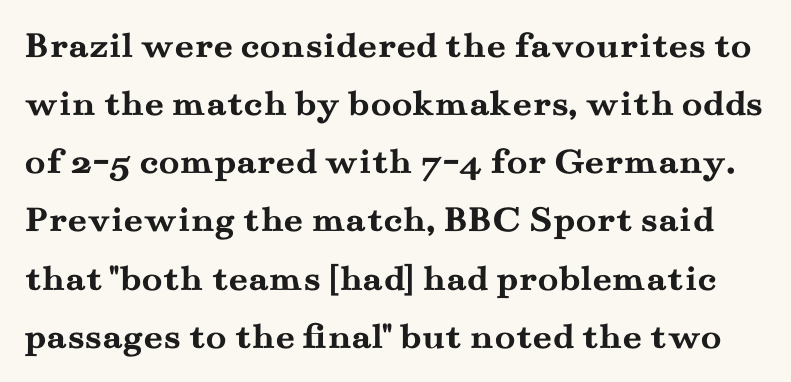
You could not count columns in this text — the font is proportionally spaced. The tracking reads as untouched default to a designer's eye. Line spacing here is normal. Style check: upright. Quick note: underline off.
